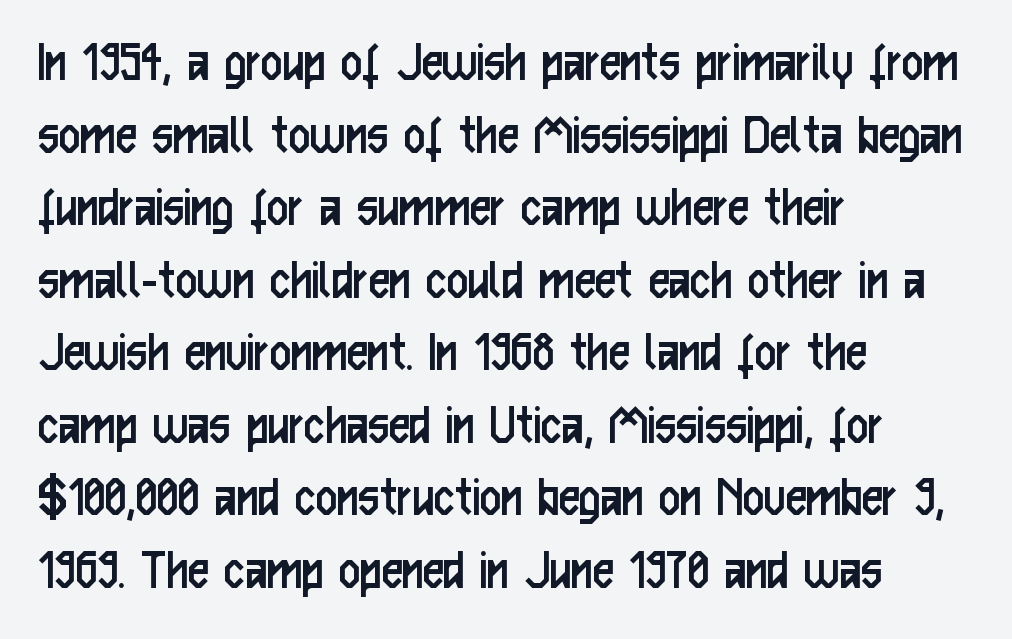
The letters look calm and open, with moderate or lighter stems. The face used here is a sans, in the tradition of grotesques and geometrics. Default kerning and tracking; the words read as compact shapes. A clean baseline with only descenders dipping below it. A roman cut, with each character standing at attention. The passage is arranged the way most books set body copy — flush left.
